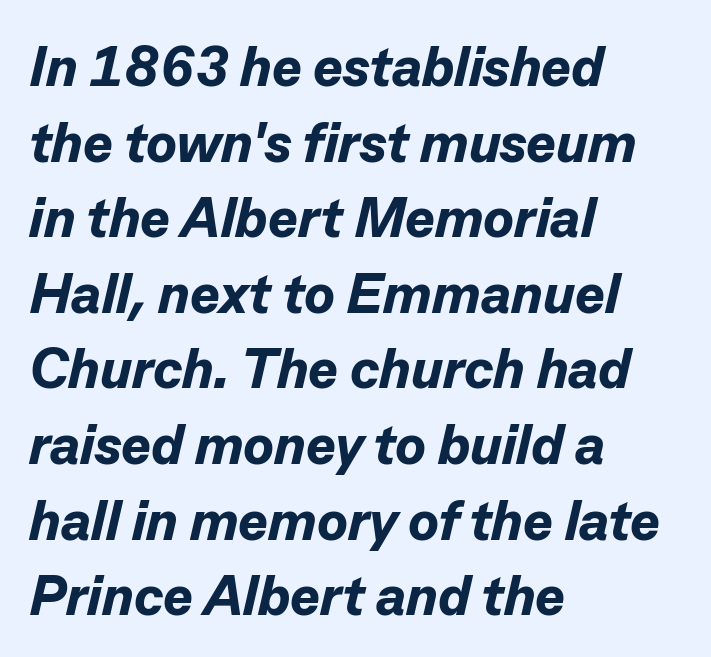
Q: Is the text bold? A: Yes.
Q: Is the text italic (slanted)? A: Yes, it leans right by about 13 degrees.
Q: Is the text underlined? A: No.
Q: How is the paragraph aligned? A: Left-aligned.
Q: Is the spacing between letters normal or unusually wide? A: Normal.
Q: Is the spacing between lines tight, normal or loose? A: Normal.
Q: Width (condensed, normal, or wide)? A: Normal.
Q: Stroke contrast? A: Low.
Q: x-height? A: Medium.
Q: Monospaced? A: No.
